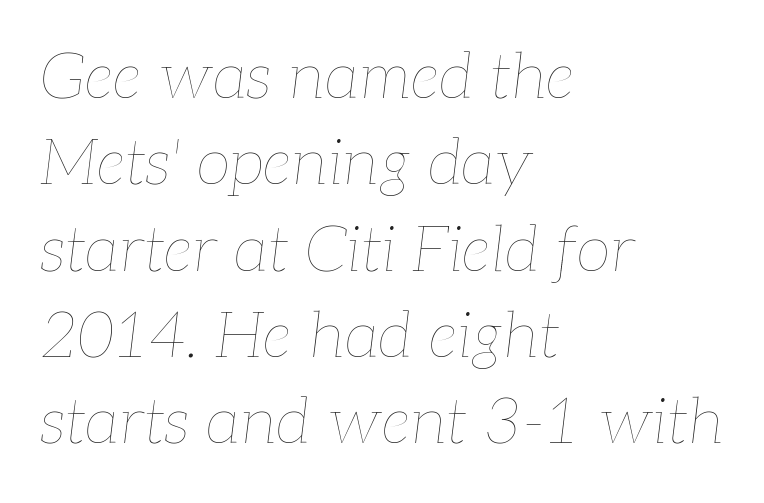
The image shows 63 px thin type, italic (leaning right); set left-aligned, normal line spacing (1.37x), normal letter spacing, not underlined; low stroke contrast and a medium x-height.
